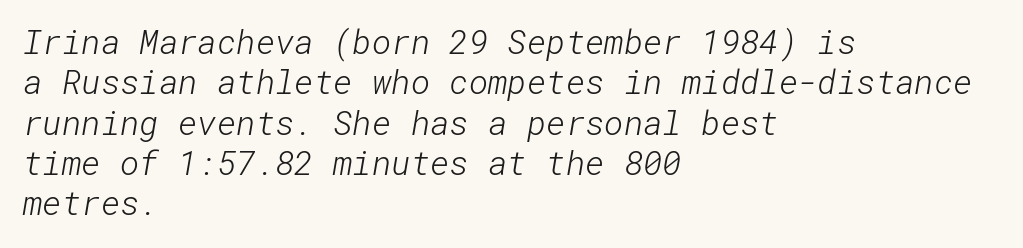
Q: Is the text bold? A: No.
Q: Is the typeface a serif or a sans-serif typeface? A: Sans-serif.
Q: Is the text underlined? A: No.
Q: How is the paragraph aligned? A: Left-aligned.
Q: Is the spacing between letters normal or unusually wide? A: Normal.
Q: Width (condensed, normal, or wide)? A: Normal.
Q: Stroke contrast? A: Low.
Q: x-height? A: Medium.
